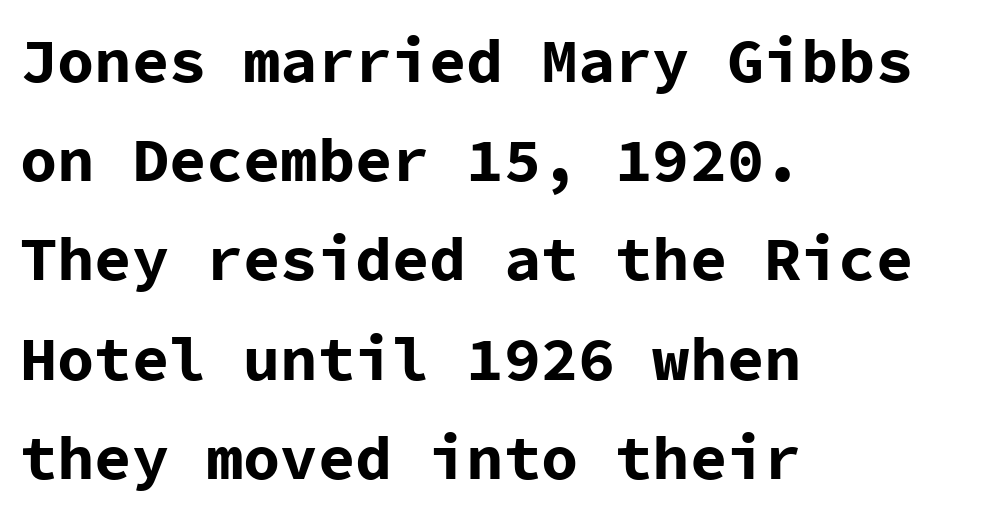
{"serif": "no", "italic": "no", "bold": "yes", "weight": "bold", "width": "normal", "stroke_contrast": "low", "x_height": "medium", "monospaced": "yes", "underline": "no", "align": "left", "line_spacing": "normal", "line_spacing_ratio": 1.6, "letter_spacing": "normal", "letter_spacing_em": 0.0, "glyph_px": 62}
